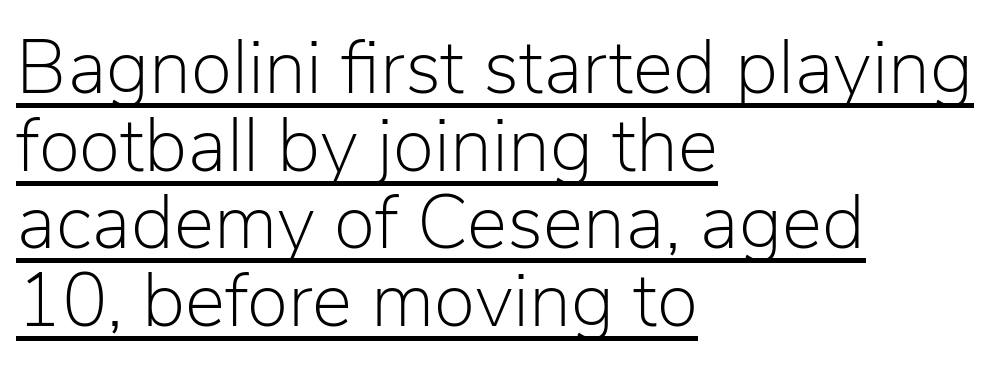
What kind of face is this? One without serifs — a sans. Varying glyph widths throughout — classic text-font behaviour. Compared with typical body copy, the letter spacing here is the same. A continuous stroke trails under the words, as in a hyperlink.
